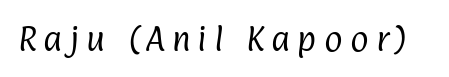
Q: Is the text bold? A: No.
Q: Is the typeface a serif or a sans-serif typeface? A: Sans-serif.
Q: Is the text underlined? A: No.
Q: Is the spacing between letters normal or unusually wide? A: Unusually wide.
Q: Width (condensed, normal, or wide)? A: Condensed.
Q: Stroke contrast? A: Low.
Q: x-height? A: Medium.
Q: Monospaced? A: No.
